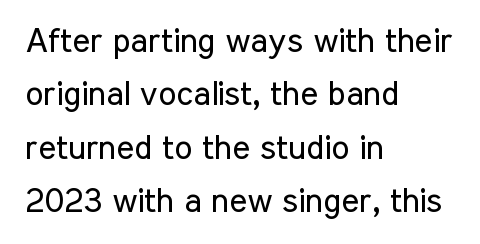
Q: Is the text bold? A: No.
Q: Is the text italic (slanted)? A: No, it is upright.
Q: Is the typeface a serif or a sans-serif typeface? A: Sans-serif.
Q: Is the text underlined? A: No.
Q: How is the paragraph aligned? A: Left-aligned.
Q: Is the spacing between letters normal or unusually wide? A: Normal.
Q: Is the spacing between lines tight, normal or loose? A: Normal.
Q: Width (condensed, normal, or wide)? A: Condensed.
Q: Stroke contrast? A: Low.
Q: x-height? A: Medium.
Q: Monospaced? A: No.
